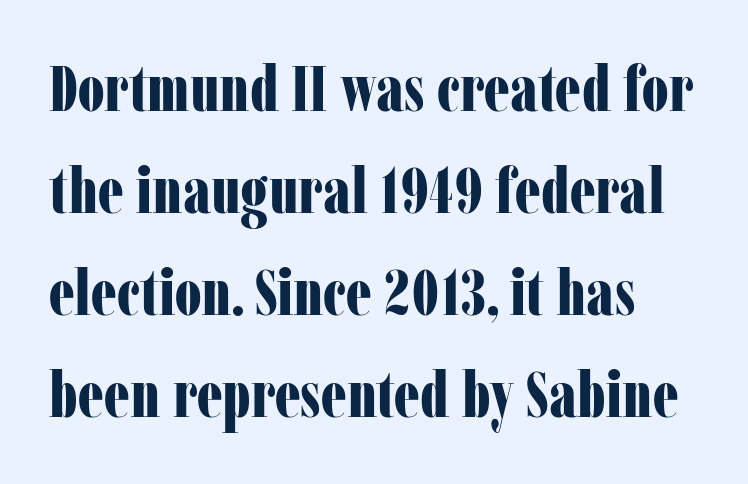
{"serif": "yes", "italic": "no", "bold": "yes", "weight": "bold", "width": "condensed", "stroke_contrast": "low", "x_height": "medium", "monospaced": "no", "underline": "no", "line_spacing": "normal", "line_spacing_ratio": 1.57, "letter_spacing": "normal", "letter_spacing_em": 0.0, "glyph_px": 65}
